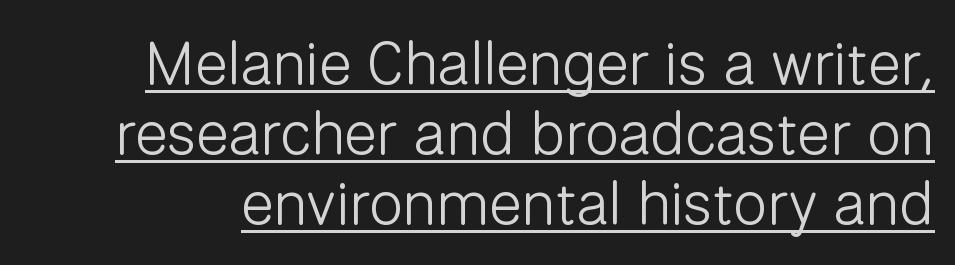
Q: Is the text bold? A: No.
Q: Is the text italic (slanted)? A: No, it is upright.
Q: Is the typeface a serif or a sans-serif typeface? A: Sans-serif.
Q: Is the text underlined? A: Yes.
Q: Is the spacing between letters normal or unusually wide? A: Normal.
Q: Is the spacing between lines tight, normal or loose? A: Tight.
Q: Width (condensed, normal, or wide)? A: Normal.
Q: Stroke contrast? A: Low.
Q: x-height? A: Medium.
Q: Monospaced? A: No.
